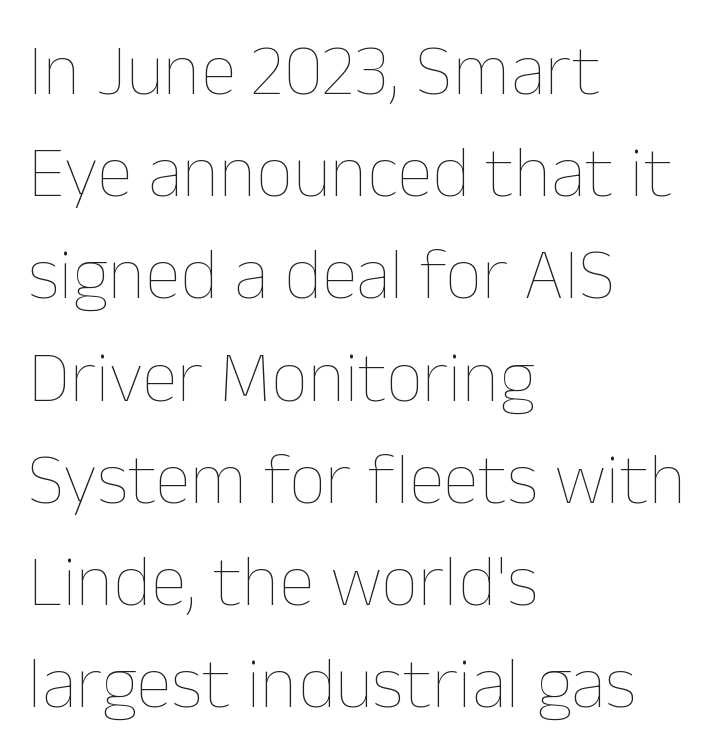
Q: Is the text bold? A: No.
Q: Is the text italic (slanted)? A: No, it is upright.
Q: Is the text underlined? A: No.
Q: How is the paragraph aligned? A: Left-aligned.
Q: Is the spacing between letters normal or unusually wide? A: Normal.
Q: Is the spacing between lines tight, normal or loose? A: Normal.
Q: Width (condensed, normal, or wide)? A: Normal.
Q: Stroke contrast? A: Low.
Q: x-height? A: Medium.
Q: Monospaced? A: No.
